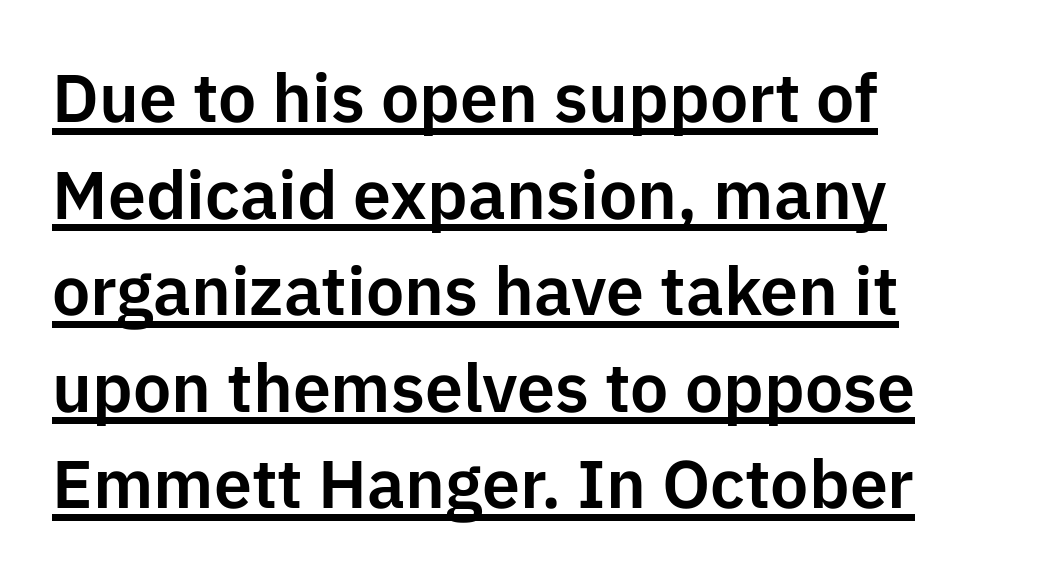
Q: Is the text italic (slanted)? A: No, it is upright.
Q: Is the typeface a serif or a sans-serif typeface? A: Sans-serif.
Q: Is the text underlined? A: Yes.
Q: How is the paragraph aligned? A: Left-aligned.
Q: Is the spacing between letters normal or unusually wide? A: Normal.
Q: Is the spacing between lines tight, normal or loose? A: Normal.
Q: Width (condensed, normal, or wide)? A: Normal.
Q: Stroke contrast? A: Low.
Q: x-height? A: Medium.
Q: Monospaced? A: No.
